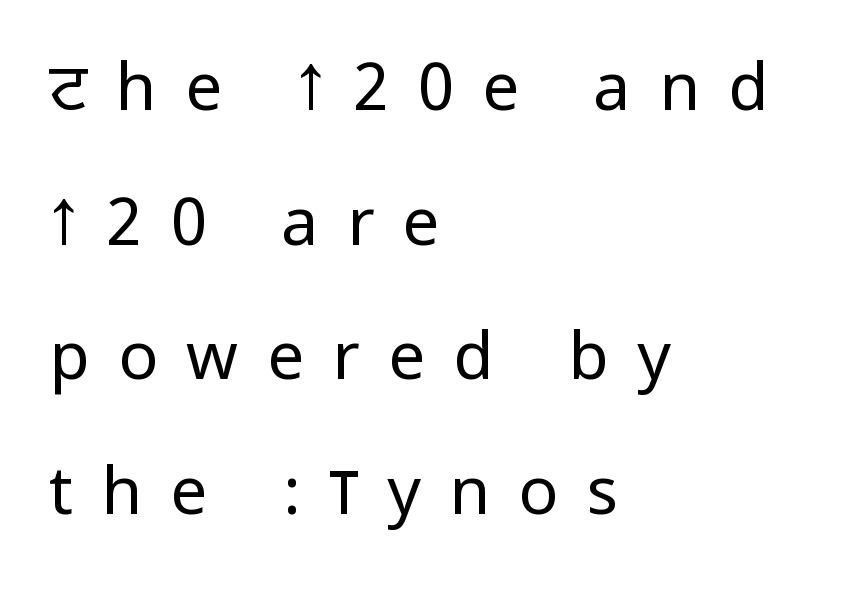
The image shows 66 px regular-weight, condensed sans-serif type, upright; set left-aligned, loose line spacing (2.04x), unusually wide letter spacing (+0.43 em), not underlined; low stroke contrast.
